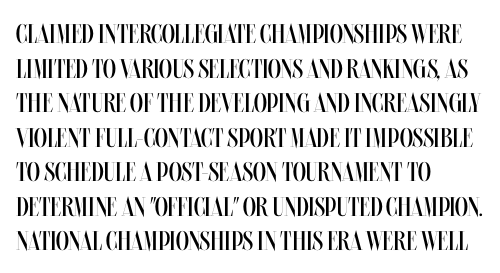
{"italic": "no", "bold": "no", "underline": "no", "align": "left", "line_spacing": "normal", "line_spacing_ratio": 1.28, "letter_spacing": "normal", "letter_spacing_em": 0.0, "glyph_px": 27}
